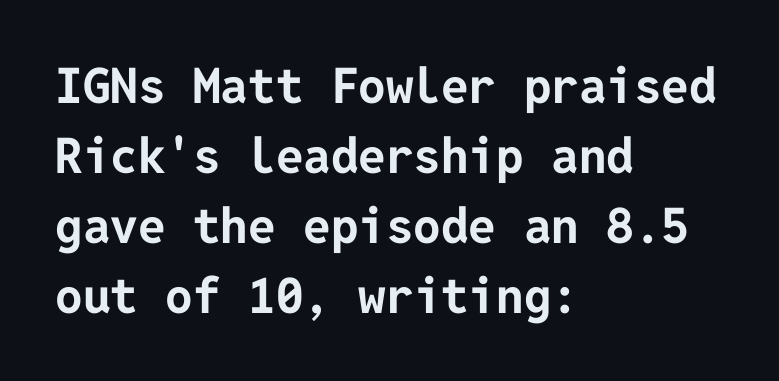
{"serif": "no", "italic": "no", "bold": "yes", "weight": "bold", "width": "normal", "stroke_contrast": "low", "x_height": "medium", "underline": "no", "align": "left", "line_spacing": "normal", "line_spacing_ratio": 1.43, "letter_spacing": "normal", "letter_spacing_em": 0.0, "glyph_px": 49}
